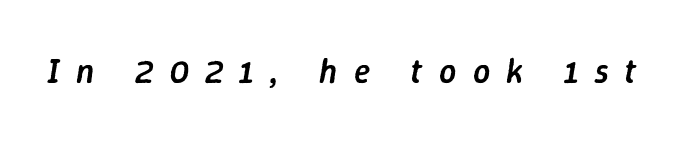
The image shows 34 px semibold type, italic (leaning right); set unusually wide letter spacing (+0.48 em), not underlined; low stroke contrast and a medium x-height.
